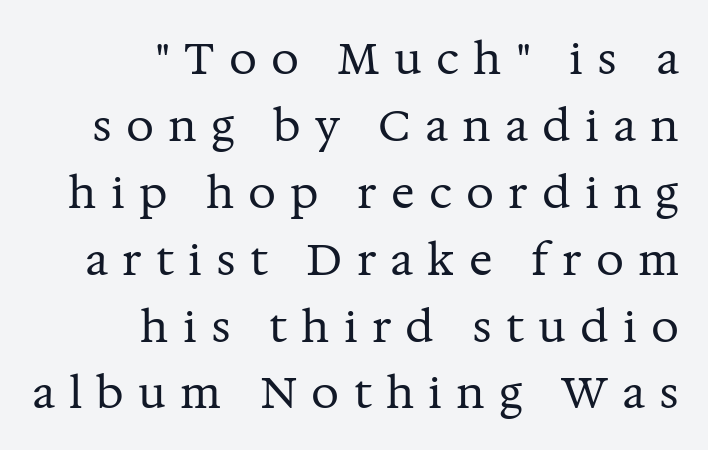
{"serif": "yes", "italic": "no", "bold": "no", "weight": "regular", "width": "normal", "stroke_contrast": "medium", "x_height": "medium", "monospaced": "no", "underline": "no", "align": "right", "line_spacing": "normal", "line_spacing_ratio": 1.52, "letter_spacing": "wide", "letter_spacing_em": 0.32, "glyph_px": 44}
